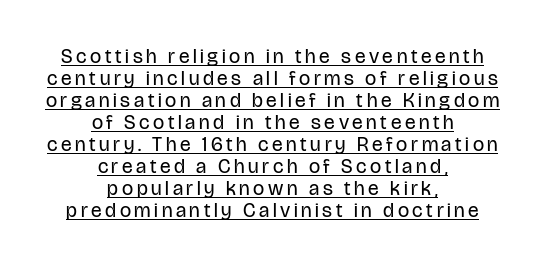
Q: Is the text bold? A: No.
Q: Is the text italic (slanted)? A: No, it is upright.
Q: Is the text underlined? A: Yes.
Q: How is the paragraph aligned? A: Centered.
Q: Is the spacing between lines tight, normal or loose? A: Tight.
